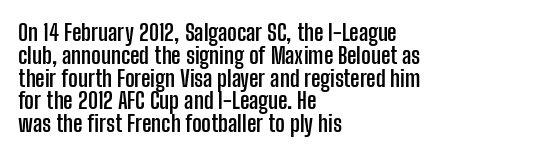
Unlike italic type, these characters show no tilt at all. Tightly led — the rows are bunched. Glance below the letters and you will spot only blank space. Letter spacing: default.
